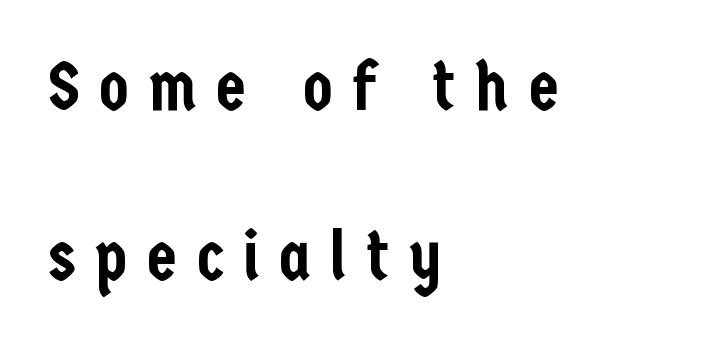
Q: Is the text italic (slanted)? A: No, it is upright.
Q: Is the typeface a serif or a sans-serif typeface? A: Sans-serif.
Q: Is the text underlined? A: No.
Q: How is the paragraph aligned? A: Left-aligned.
Q: Is the spacing between letters normal or unusually wide? A: Unusually wide.
Q: Is the spacing between lines tight, normal or loose? A: Loose.
Q: Width (condensed, normal, or wide)? A: Condensed.
Q: Stroke contrast? A: Low.
Q: x-height? A: Medium.
Q: Monospaced? A: No.
